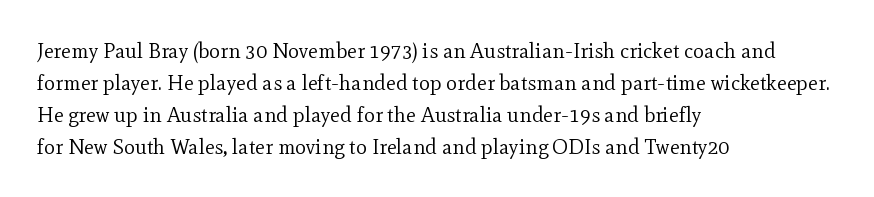
Vertical strokes here are truly vertical. The paragraph has a hard left edge and a soft right edge. The rendering uses a moderate line-height, typical for paragraphs. The cut favours lightness, reaching ordinary text weight at its darkest.
